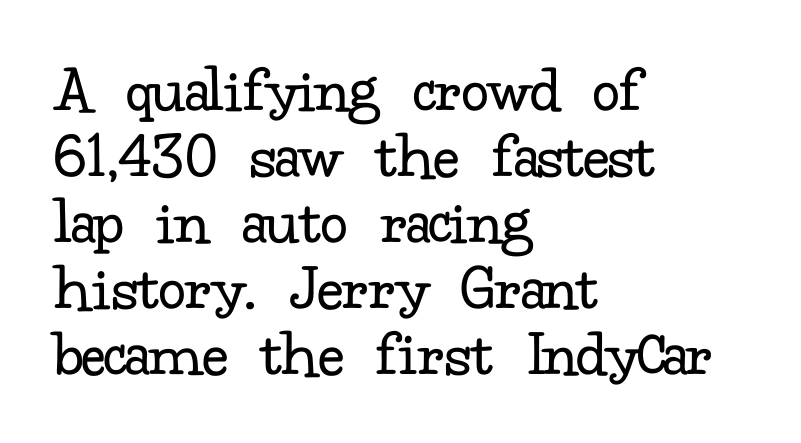
Q: Is the text bold? A: No.
Q: Is the text italic (slanted)? A: No, it is upright.
Q: Is the typeface a serif or a sans-serif typeface? A: Serif.
Q: Is the text underlined? A: No.
Q: How is the paragraph aligned? A: Left-aligned.
Q: Is the spacing between letters normal or unusually wide? A: Normal.
Q: Is the spacing between lines tight, normal or loose? A: Tight.
Q: Width (condensed, normal, or wide)? A: Normal.
Q: Stroke contrast? A: Low.
Q: x-height? A: Small.
Q: Monospaced? A: No.
